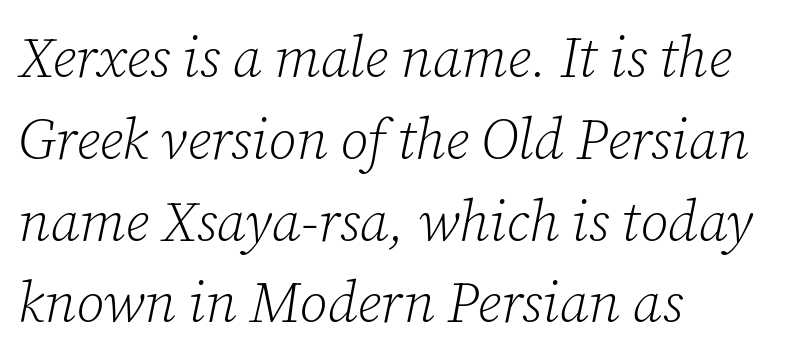
Q: Is the text bold? A: No.
Q: Is the text italic (slanted)? A: Yes, it leans right by about 12 degrees.
Q: Is the typeface a serif or a sans-serif typeface? A: Serif.
Q: Is the text underlined? A: No.
Q: How is the paragraph aligned? A: Left-aligned.
Q: Is the spacing between letters normal or unusually wide? A: Normal.
Q: Is the spacing between lines tight, normal or loose? A: Normal.
Q: Width (condensed, normal, or wide)? A: Normal.
Q: Stroke contrast? A: Low.
Q: x-height? A: Medium.
Q: Monospaced? A: No.
